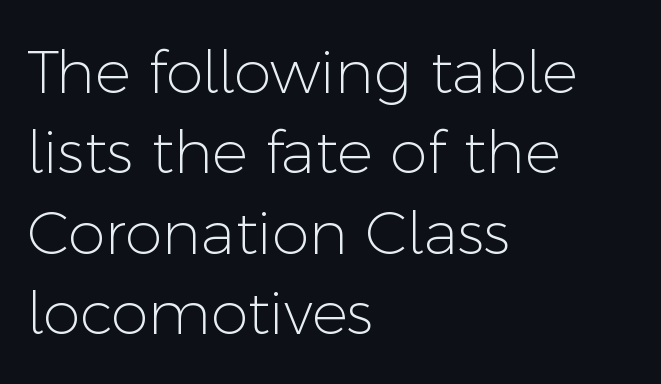
{"serif": "no", "italic": "no", "bold": "no", "weight": "light", "width": "normal", "stroke_contrast": "low", "x_height": "medium", "monospaced": "no", "underline": "no", "align": "left", "line_spacing": "normal", "line_spacing_ratio": 1.34, "letter_spacing": "normal", "letter_spacing_em": 0.0, "glyph_px": 60}
